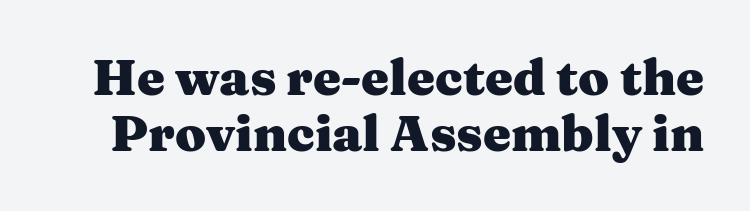
Q: Is the text bold? A: Yes.
Q: Is the text italic (slanted)? A: No, it is upright.
Q: Is the typeface a serif or a sans-serif typeface? A: Serif.
Q: Is the text underlined? A: No.
Q: Is the spacing between letters normal or unusually wide? A: Normal.
Q: Is the spacing between lines tight, normal or loose? A: Tight.
Q: Width (condensed, normal, or wide)? A: Wide.
Q: Stroke contrast? A: Medium.
Q: x-height? A: Medium.
Q: Monospaced? A: No.
